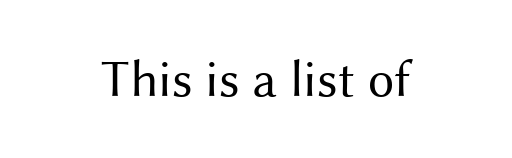
The image shows 52 px regular-weight sans-serif type, upright; set centered, normal letter spacing, not underlined; medium stroke contrast and a medium x-height.
